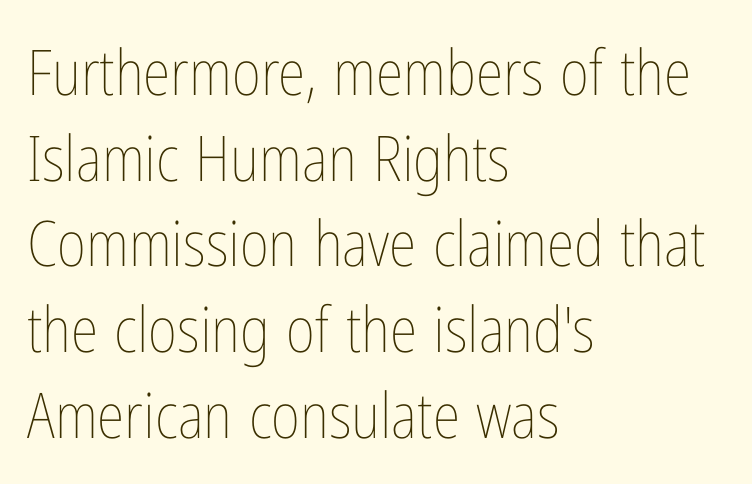
Q: Is the text bold? A: No.
Q: Is the text italic (slanted)? A: No, it is upright.
Q: Is the text underlined? A: No.
Q: How is the paragraph aligned? A: Left-aligned.
Q: Is the spacing between letters normal or unusually wide? A: Normal.
Q: Is the spacing between lines tight, normal or loose? A: Normal.
Q: Width (condensed, normal, or wide)? A: Condensed.
Q: Stroke contrast? A: Low.
Q: x-height? A: Medium.
Q: Monospaced? A: No.
